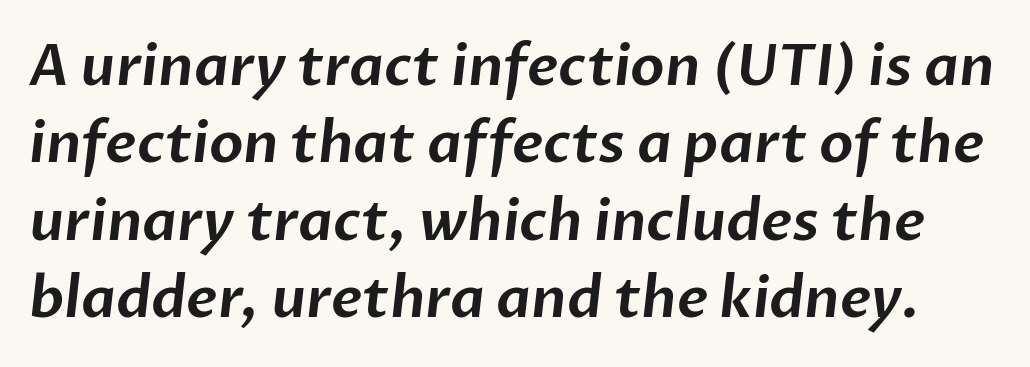
Any mark beneath the type? The region is blank. Interline gaps are of average width in this sample. This sample has the flowing, uneven cadence of proportional lettering. Between one letter and the next there's only the usual sliver of space. In terms of letterform style, serifs are entirely absent.
